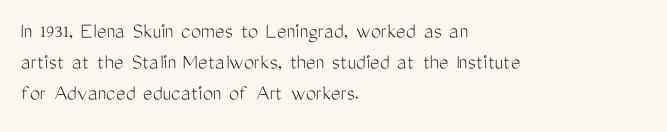
{"italic": "no", "bold": "no", "underline": "no", "align": "left", "line_spacing": "normal", "line_spacing_ratio": 1.35, "letter_spacing": "normal", "letter_spacing_em": 0.0, "glyph_px": 23}
